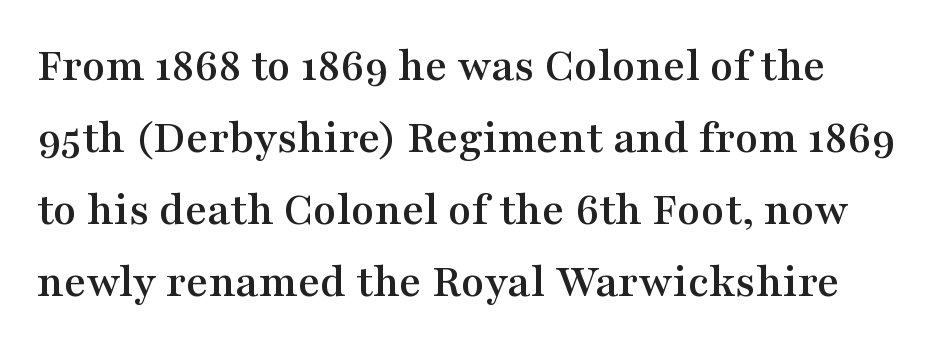
The image shows 48 px wide serif type, upright; set normal line spacing (1.5x), normal letter spacing, not underlined; medium stroke contrast and a medium x-height.
